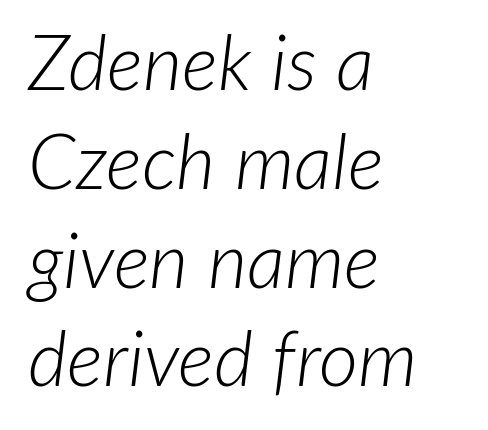
The image shows 76 px light type, italic (leaning right); set left-aligned, normal line spacing (1.3x), normal letter spacing, not underlined; low stroke contrast and a medium x-height.
